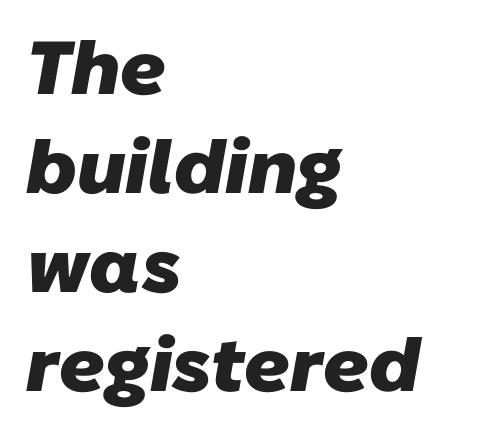
The foot of each line stays bare and open. Notice how thick the strokes are: this is what a full bold looks like. The text block is weighted toward the left margin, trailing off unevenly rightward. Vertically, the passage feels balanced, rows spaced as you'd expect.
